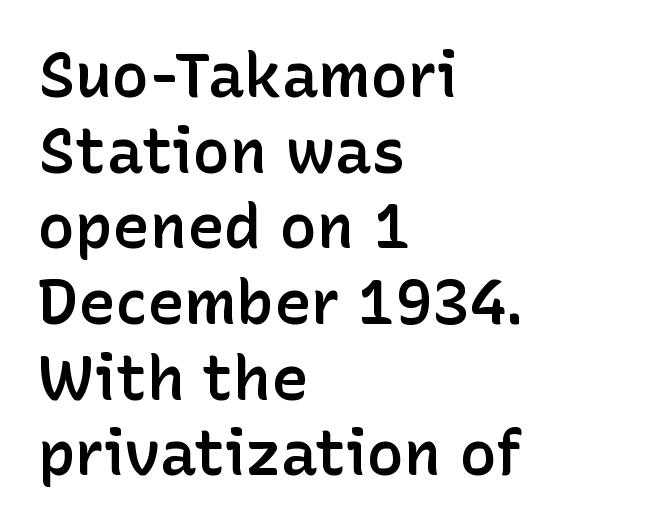
The sample has been set in demibold, a notch under bold. The rag falls on the right side of this text block. Varying glyph widths throughout — classic text-font behaviour. The space directly below the letters is spotless. The gaps between neighbouring characters are ordinary and unremarkable. The designer went with a sans here, leaving each stem footless.
